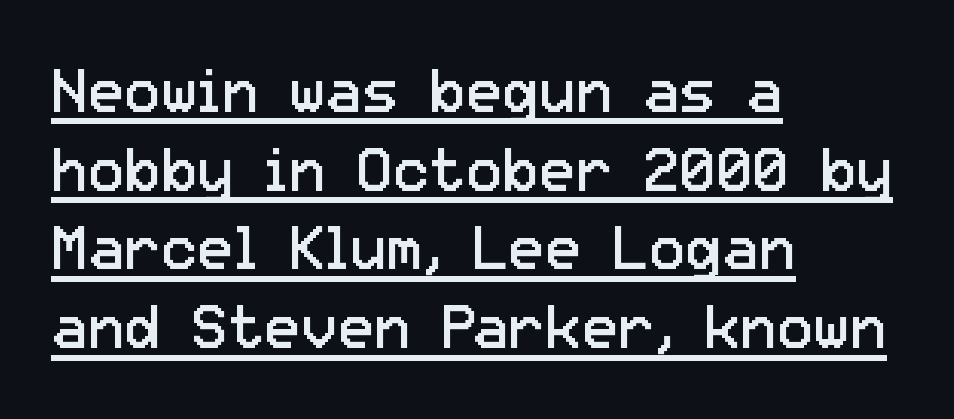
{"serif": "no", "italic": "no", "bold": "no", "weight": "regular", "width": "normal", "stroke_contrast": "low", "x_height": "medium", "monospaced": "no", "underline": "yes", "align": "left", "line_spacing": "normal", "line_spacing_ratio": 1.29, "letter_spacing": "normal", "letter_spacing_em": 0.0, "glyph_px": 61}
